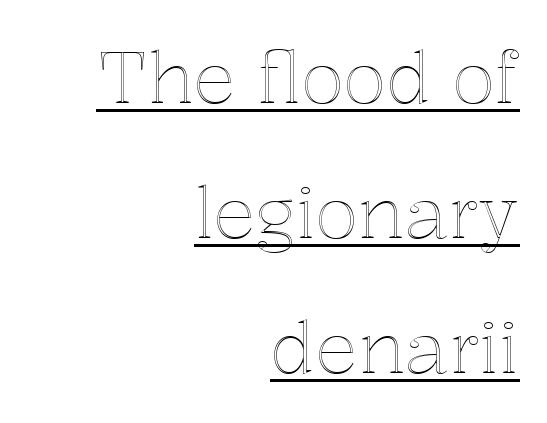
Q: Is the text italic (slanted)? A: No, it is upright.
Q: Is the text underlined? A: Yes.
Q: How is the paragraph aligned? A: Right-aligned.
Q: Is the spacing between letters normal or unusually wide? A: Normal.
Q: Is the spacing between lines tight, normal or loose? A: Loose.
Q: Width (condensed, normal, or wide)? A: Normal.
Q: x-height? A: Medium.
Q: Monospaced? A: No.
